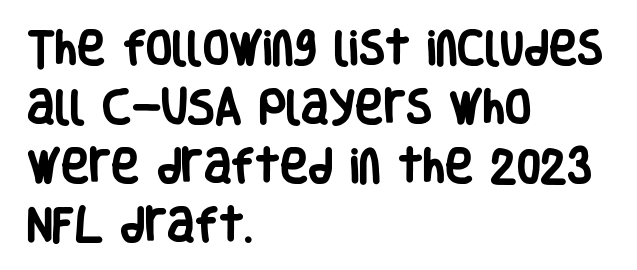
The image shows 38 px heavy, condensed sans-serif type, upright; set left-aligned, normal line spacing (1.55x), normal letter spacing, not underlined; low stroke contrast and a large x-height.
